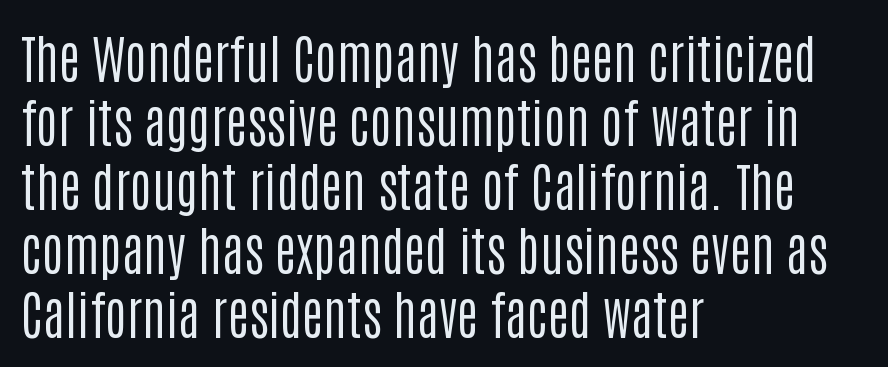
{"serif": "no", "italic": "no", "bold": "no", "weight": "regular", "width": "condensed", "stroke_contrast": "low", "x_height": "large", "monospaced": "no", "underline": "no", "align": "left", "line_spacing_ratio": 1.23, "letter_spacing": "normal", "letter_spacing_em": 0.0, "glyph_px": 52}
